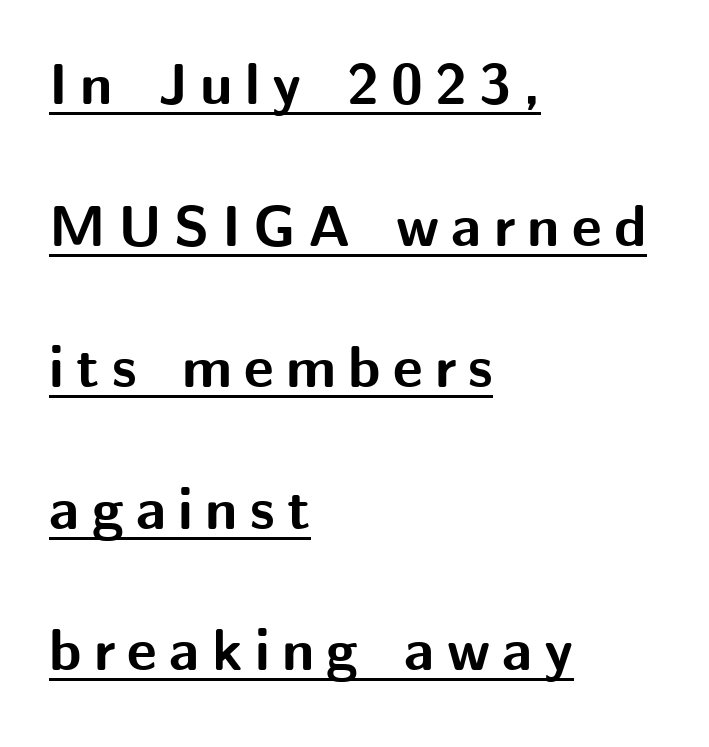
{"serif": "no", "italic": "no", "bold": "yes", "weight": "bold", "width": "normal", "stroke_contrast": "medium", "x_height": "medium", "monospaced": "no", "underline": "yes", "align": "left", "line_spacing": "loose", "line_spacing_ratio": 2.44, "letter_spacing": "wide", "letter_spacing_em": 0.21, "glyph_px": 58}
